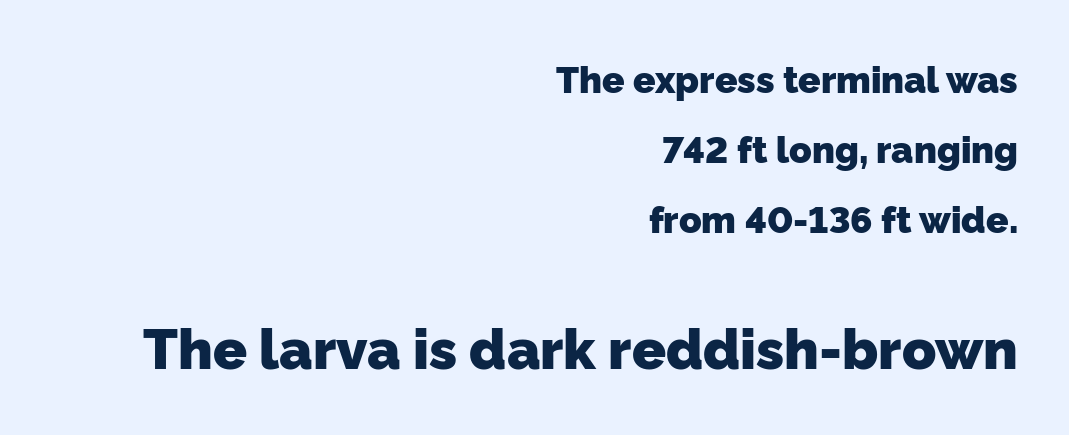
The area under the type is left untouched. The following chunk of copy outweighs the initial chunk in type size. The face used here is rendered with its standard letterfit. Students, this is bold: see how much ink each stroke carries.
